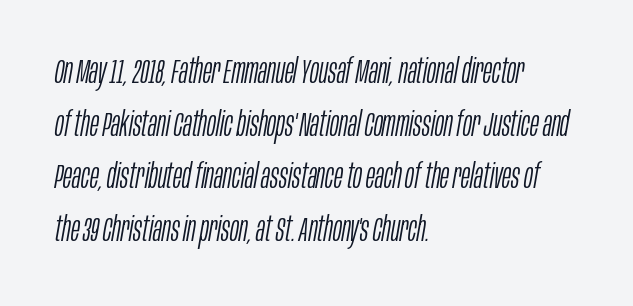
Q: Is the text bold? A: No.
Q: Is the text italic (slanted)? A: Yes, it leans right by about 10 degrees.
Q: Is the text underlined? A: No.
Q: How is the paragraph aligned? A: Left-aligned.
Q: Is the spacing between letters normal or unusually wide? A: Normal.
Q: Is the spacing between lines tight, normal or loose? A: Normal.
Q: Width (condensed, normal, or wide)? A: Condensed.
Q: Stroke contrast? A: Low.
Q: x-height? A: Large.
Q: Monospaced? A: No.
